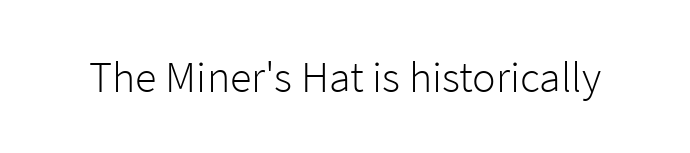
{"serif": "no", "italic": "no", "bold": "no", "weight": "light", "width": "normal", "stroke_contrast": "low", "x_height": "medium", "monospaced": "no", "underline": "no", "letter_spacing": "normal", "letter_spacing_em": 0.0, "glyph_px": 44}
